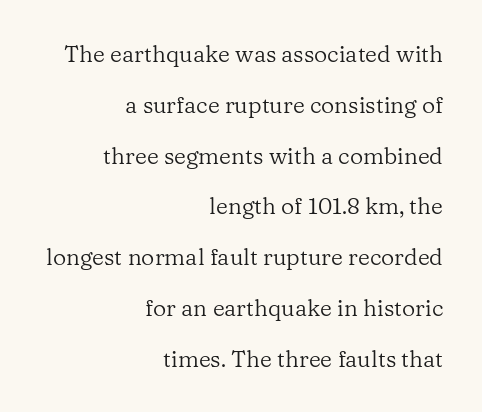
{"italic": "no", "bold": "no", "underline": "no", "align": "right", "line_spacing": "loose", "line_spacing_ratio": 2.21, "letter_spacing": "normal", "letter_spacing_em": 0.0, "glyph_px": 23}
